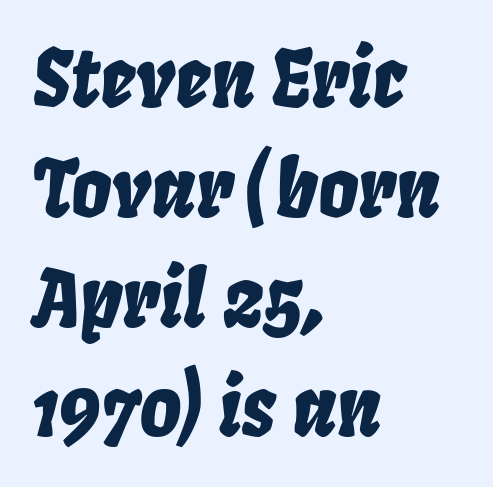
Q: Is the text italic (slanted)? A: Yes, it leans right by about 8 degrees.
Q: Is the text underlined? A: No.
Q: How is the paragraph aligned? A: Left-aligned.
Q: Is the spacing between letters normal or unusually wide? A: Normal.
Q: Is the spacing between lines tight, normal or loose? A: Normal.
Q: Width (condensed, normal, or wide)? A: Condensed.
Q: Stroke contrast? A: Low.
Q: x-height? A: Large.
Q: Monospaced? A: No.
